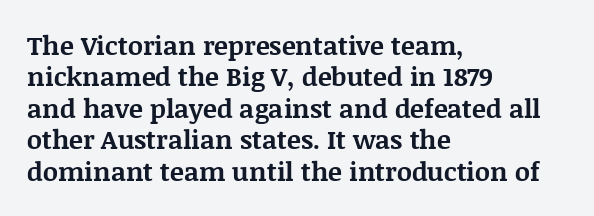
{"italic": "no", "bold": "yes", "underline": "no", "align": "left", "line_spacing_ratio": 1.21, "letter_spacing": "normal", "letter_spacing_em": 0.0, "glyph_px": 26}
